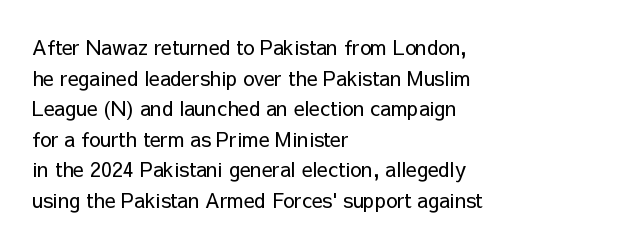
The image shows 20 px text type, upright; set left-aligned, normal line spacing (1.53x), normal letter spacing, not underlined.
